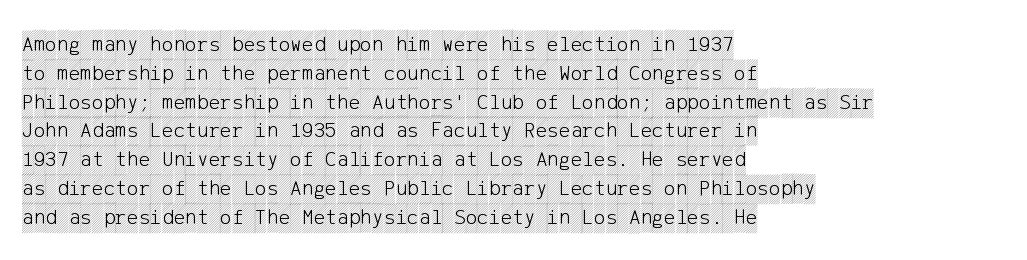
{"italic": "no", "underline": "no", "align": "left", "line_spacing": "normal", "line_spacing_ratio": 1.31, "letter_spacing": "normal", "letter_spacing_em": 0.0, "glyph_px": 22}
